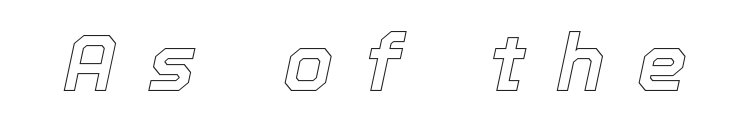
{"italic": "yes", "lean": "right", "slant_degrees": 12, "width": "normal", "x_height": "medium", "monospaced": "no", "underline": "no", "letter_spacing": "wide", "letter_spacing_em": 0.4, "glyph_px": 80}
